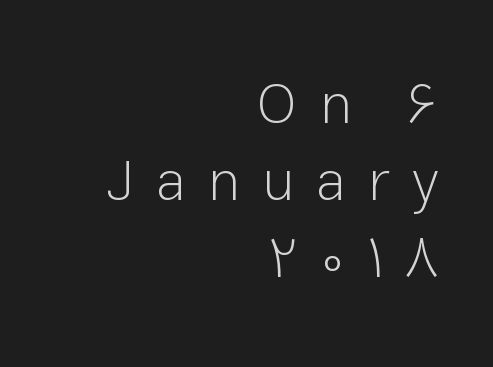
Q: Is the text bold? A: No.
Q: Is the text italic (slanted)? A: No, it is upright.
Q: Is the typeface a serif or a sans-serif typeface? A: Sans-serif.
Q: Is the text underlined? A: No.
Q: How is the paragraph aligned? A: Right-aligned.
Q: Is the spacing between letters normal or unusually wide? A: Unusually wide.
Q: Is the spacing between lines tight, normal or loose? A: Normal.
Q: Width (condensed, normal, or wide)? A: Normal.
Q: Stroke contrast? A: Low.
Q: x-height? A: Medium.
Q: Monospaced? A: No.
